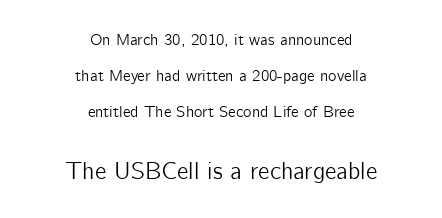
Tracking value appears to be zero — textbook default spacing. Characters remain perfectly vertical along every line. Any mark beneath the type? The region is blank. Interline gaps are noticeably wide in this sample.
